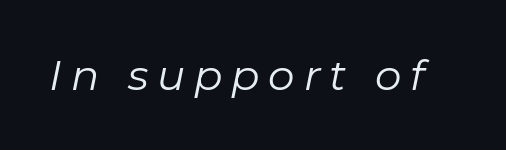
Q: Is the text bold? A: No.
Q: Is the text italic (slanted)? A: Yes, it leans right by about 11 degrees.
Q: Is the text underlined? A: No.
Q: Is the spacing between letters normal or unusually wide? A: Unusually wide.
Q: Width (condensed, normal, or wide)? A: Normal.
Q: Stroke contrast? A: Low.
Q: x-height? A: Medium.
Q: Monospaced? A: No.
